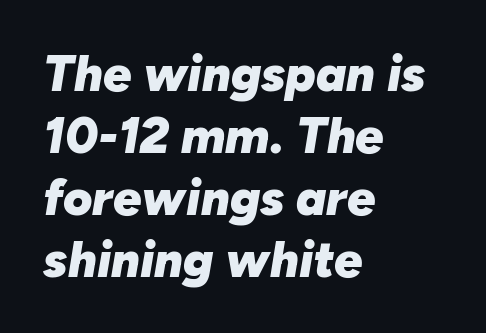
The face used here has a pronounced slope to its letters. Alignment: flush left. How heavy is the stroke? Heavy — this is a bold. Descender tails drop into unmarked territory. Looks like regular typesetting: each glyph gets only the width it needs. Short note: letters normally spaced.
